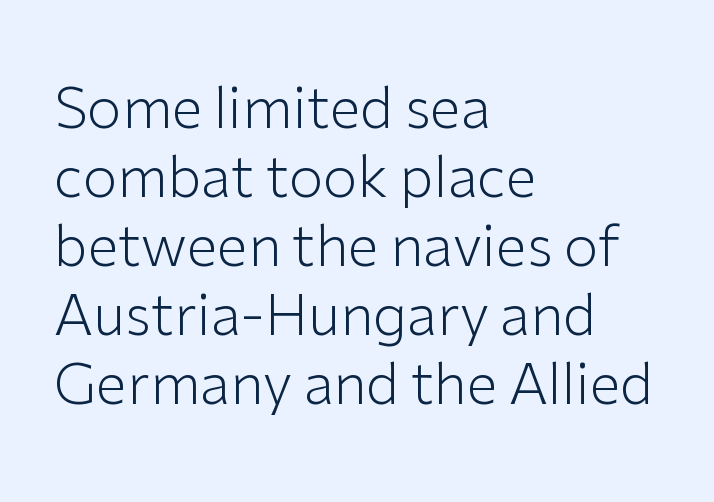
Q: Is the text bold? A: No.
Q: Is the text italic (slanted)? A: No, it is upright.
Q: Is the typeface a serif or a sans-serif typeface? A: Sans-serif.
Q: Is the text underlined? A: No.
Q: How is the paragraph aligned? A: Left-aligned.
Q: Is the spacing between letters normal or unusually wide? A: Normal.
Q: Width (condensed, normal, or wide)? A: Normal.
Q: Stroke contrast? A: Low.
Q: x-height? A: Medium.
Q: Monospaced? A: No.
